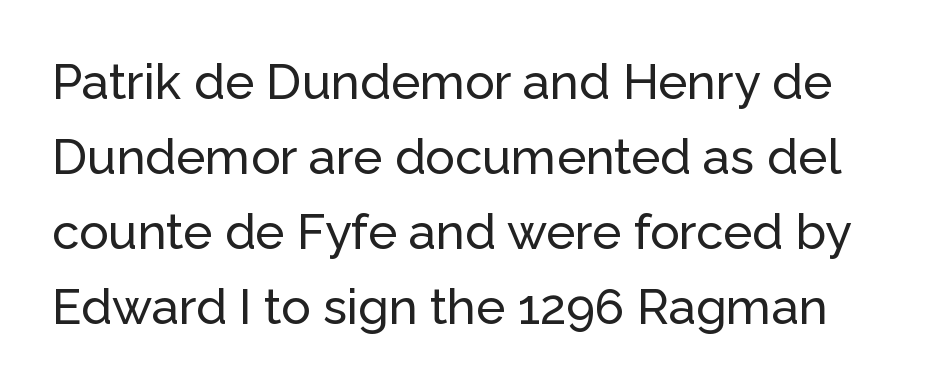
Q: Is the text italic (slanted)? A: No, it is upright.
Q: Is the typeface a serif or a sans-serif typeface? A: Sans-serif.
Q: Is the text underlined? A: No.
Q: Is the spacing between letters normal or unusually wide? A: Normal.
Q: Is the spacing between lines tight, normal or loose? A: Normal.
Q: Width (condensed, normal, or wide)? A: Normal.
Q: Stroke contrast? A: Low.
Q: x-height? A: Medium.
Q: Monospaced? A: No.
